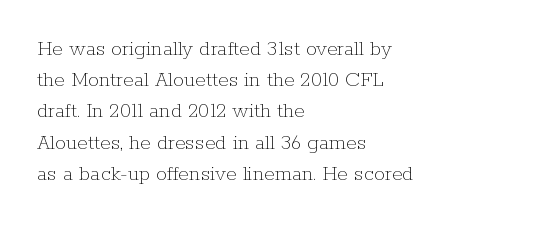
The image shows 22 px text type, upright; set left-aligned, normal line spacing (1.42x), normal letter spacing, not underlined.
